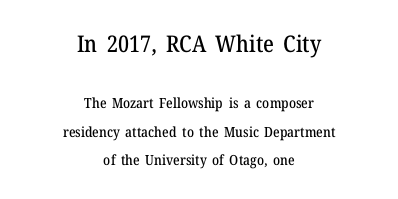
Q: Is the text italic (slanted)? A: No, it is upright.
Q: Is the text underlined? A: No.
Q: How is the paragraph aligned? A: Centered.
Q: Is the spacing between letters normal or unusually wide? A: Normal.
Q: Is the spacing between lines tight, normal or loose? A: Loose.
Q: Which block of text is set in a larger size, the first (top) or the second (bottom)? A: The first (top) one.
